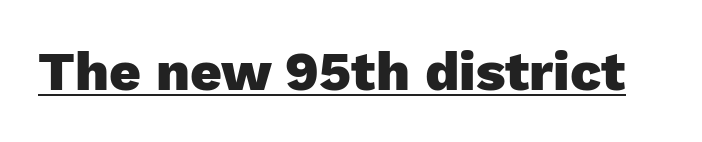
The image shows 55 px heavy sans-serif type, upright; set normal letter spacing, underlined; low stroke contrast and a medium x-height.
